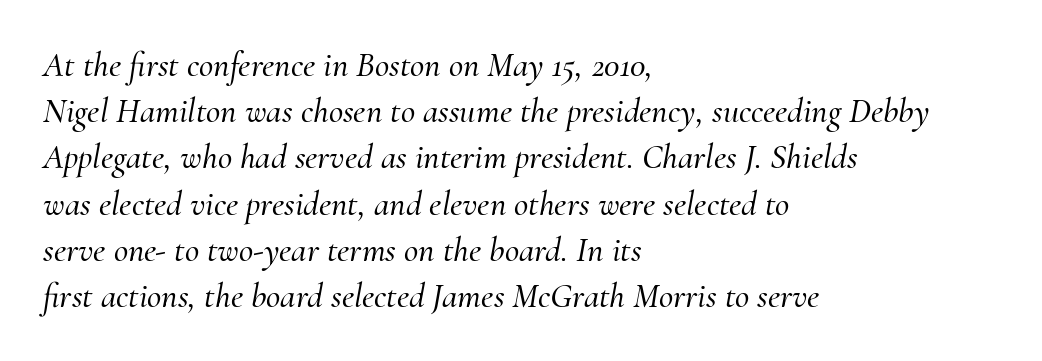
The image shows 35 px serif type, italic (leaning right); set left-aligned, normal line spacing (1.32x), normal letter spacing, not underlined; medium stroke contrast and a small x-height.
